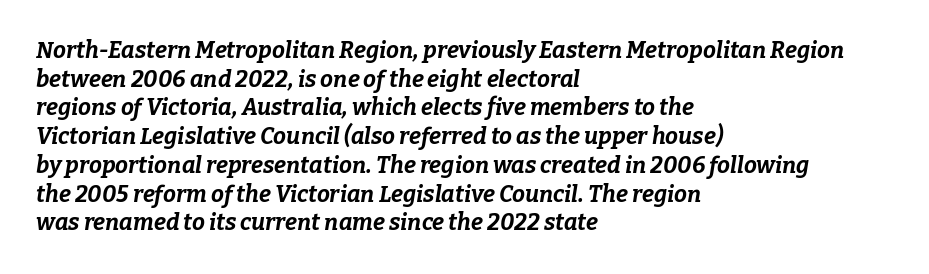
Quick note: interline space is typical. Thick stems and heavy bowls — unmistakably bold. Short note: letters normally spaced. Decoration check: the copy has no underline. When letters slant like this, we call the style italic.
